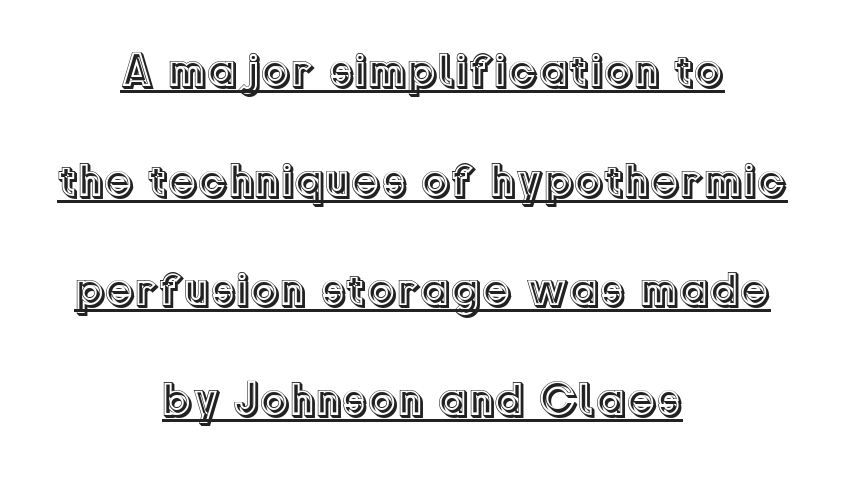
The image shows 47 px text type, upright; set centered, loose line spacing (2.33x), normal letter spacing, underlined; a medium x-height.
